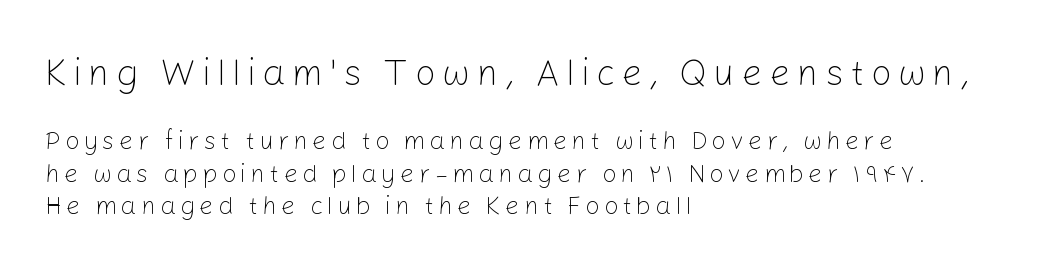
{"serif": "no", "italic": "no", "bold": "no", "weight": "light", "width": "normal", "stroke_contrast": "low", "x_height": "medium", "monospaced": "no", "underline": "no", "align": "left", "line_spacing": "normal", "line_spacing_ratio": 1.29, "larger_block": "first", "size_ratio": 1.48, "glyph_px": 37}
